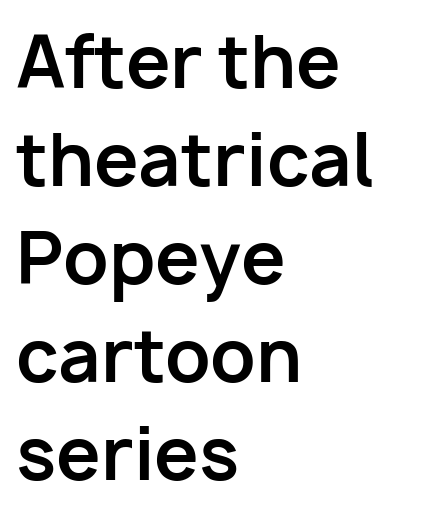
The image shows 71 px bold sans-serif type, upright; set left-aligned, normal line spacing (1.38x), normal letter spacing, not underlined; low stroke contrast and a medium x-height.
